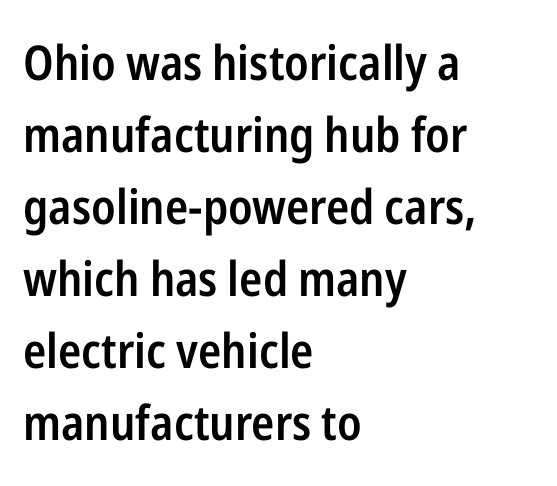
{"serif": "no", "italic": "no", "bold": "semi", "weight": "semibold", "width": "condensed", "stroke_contrast": "low", "x_height": "medium", "monospaced": "no", "underline": "no", "align": "left", "line_spacing": "normal", "line_spacing_ratio": 1.5, "letter_spacing": "normal", "letter_spacing_em": 0.0, "glyph_px": 48}
